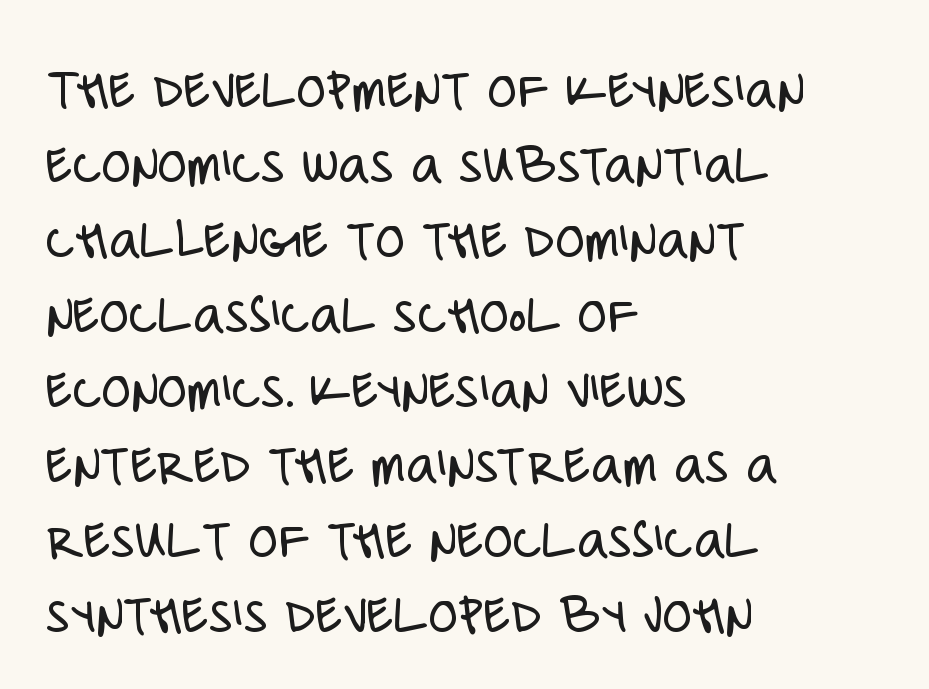
The image shows 60 px light, condensed sans-serif type, upright; set left-aligned, normal line spacing (1.25x), normal letter spacing, not underlined; low stroke contrast and a large x-height.
